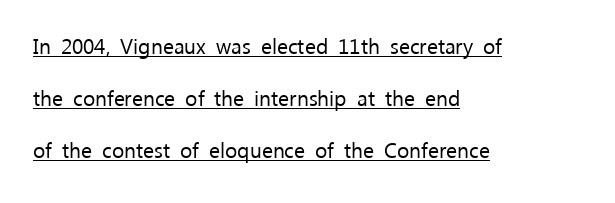
The font is comparable to plain body text, perhaps lighter. Caption: multi-line text, flush left, ragged right. The sample's only ornament is a line tracing under the words. No italicization has been applied; the sample stays upright. Tracking here is standard; glyphs follow each other at the usual distance.
